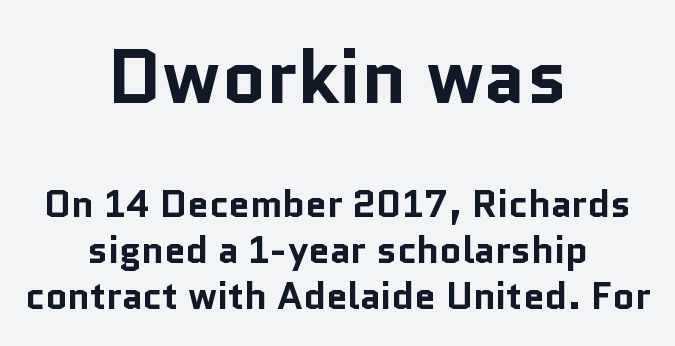
{"serif": "no", "italic": "no", "bold": "yes", "weight": "bold", "width": "normal", "stroke_contrast": "low", "x_height": "medium", "monospaced": "no", "underline": "no", "align": "center", "line_spacing_ratio": 1.22, "letter_spacing": "normal", "letter_spacing_em": 0.0, "larger_block": "first", "size_ratio": 2.0, "glyph_px": 76}
